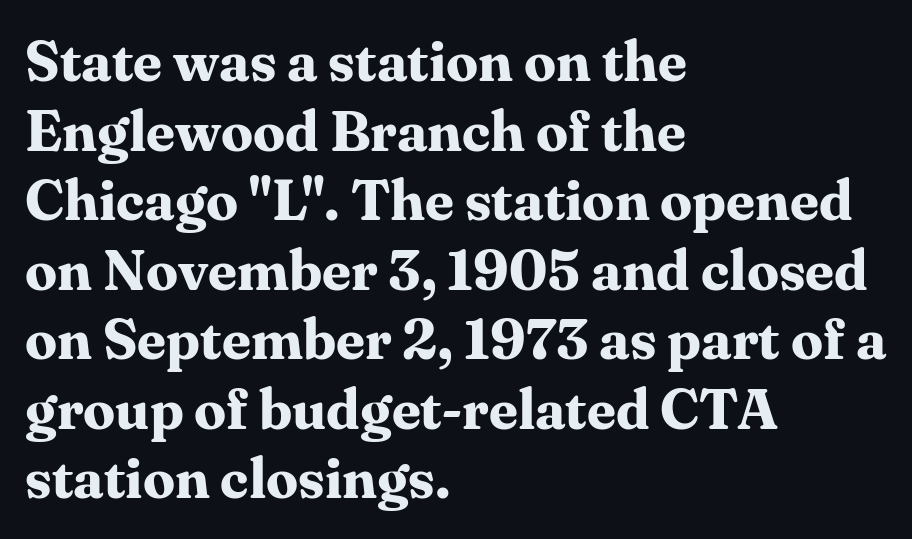
{"serif": "yes", "italic": "no", "bold": "yes", "weight": "bold", "width": "normal", "stroke_contrast": "medium", "x_height": "medium", "monospaced": "no", "underline": "no", "align": "left", "line_spacing_ratio": 1.22, "letter_spacing": "normal", "letter_spacing_em": 0.0, "glyph_px": 57}
